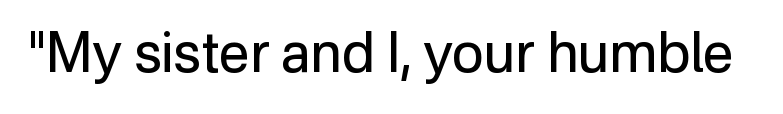
{"serif": "no", "italic": "no", "bold": "no", "weight": "regular", "width": "normal", "stroke_contrast": "low", "x_height": "medium", "monospaced": "no", "underline": "no", "letter_spacing": "normal", "letter_spacing_em": 0.0, "glyph_px": 55}
